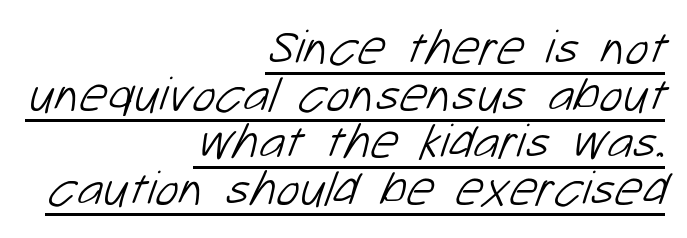
{"serif": "no", "bold": "no", "weight": "light", "width": "normal", "stroke_contrast": "low", "x_height": "medium", "monospaced": "no", "underline": "yes", "align": "right", "line_spacing": "tight", "line_spacing_ratio": 0.96, "letter_spacing": "normal", "letter_spacing_em": 0.0, "glyph_px": 49}
